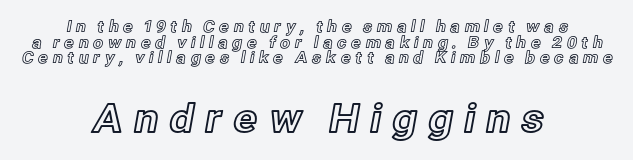
{"width": "normal", "x_height": "medium", "monospaced": "no", "underline": "no", "align": "center", "line_spacing": "tight", "line_spacing_ratio": 0.98, "letter_spacing": "wide", "letter_spacing_em": 0.26, "larger_block": "second", "size_ratio": 2.44, "glyph_px": 39}
